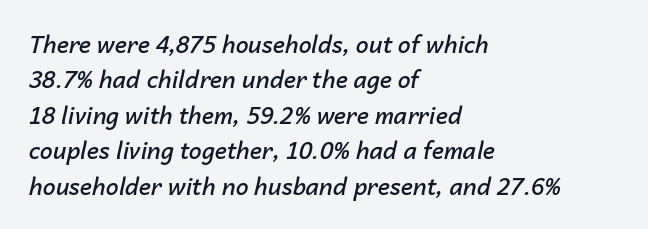
Q: Is the text bold? A: Semi-bold.
Q: Is the text italic (slanted)? A: Yes, it leans right by about 14 degrees.
Q: Is the text underlined? A: No.
Q: How is the paragraph aligned? A: Left-aligned.
Q: Is the spacing between letters normal or unusually wide? A: Normal.
Q: Is the spacing between lines tight, normal or loose? A: Normal.
